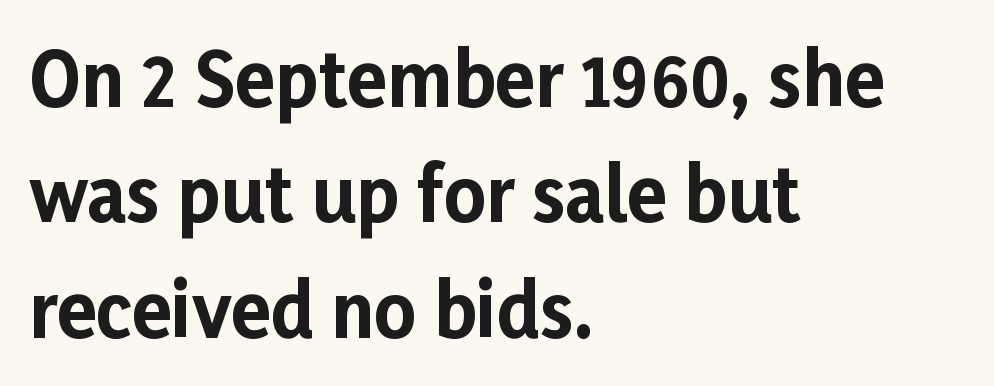
Q: Is the text bold? A: Yes.
Q: Is the text italic (slanted)? A: No, it is upright.
Q: Is the typeface a serif or a sans-serif typeface? A: Sans-serif.
Q: Is the text underlined? A: No.
Q: How is the paragraph aligned? A: Left-aligned.
Q: Is the spacing between letters normal or unusually wide? A: Normal.
Q: Is the spacing between lines tight, normal or loose? A: Normal.
Q: Width (condensed, normal, or wide)? A: Normal.
Q: Stroke contrast? A: Low.
Q: x-height? A: Medium.
Q: Monospaced? A: No.
